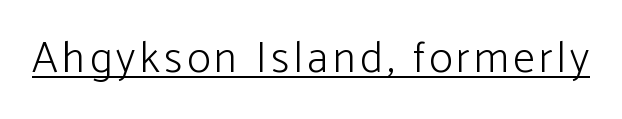
Q: Is the text bold? A: No.
Q: Is the text italic (slanted)? A: No, it is upright.
Q: Is the typeface a serif or a sans-serif typeface? A: Sans-serif.
Q: Is the text underlined? A: Yes.
Q: Width (condensed, normal, or wide)? A: Normal.
Q: Stroke contrast? A: Low.
Q: x-height? A: Medium.
Q: Monospaced? A: No.
